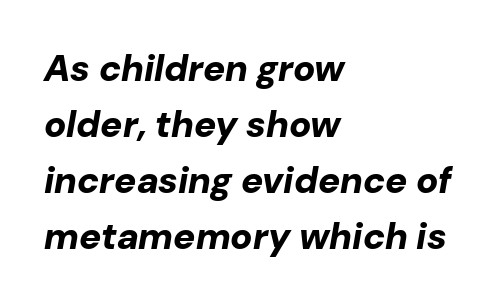
Baseline-to-baseline distance is the conventional proportion of letter height. The lines are quadded left. The passage shown is emphatically bold. The space beneath each line is pristine and unruled. Spacing verdict: proportional, widths tailored to each character. The gaps between neighbouring characters are ordinary and unremarkable.
